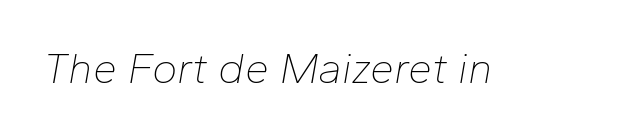
{"italic": "yes", "lean": "right", "slant_degrees": 10, "bold": "no", "weight": "thin", "width": "normal", "stroke_contrast": "low", "x_height": "medium", "monospaced": "no", "underline": "no", "letter_spacing": "normal", "letter_spacing_em": 0.0, "glyph_px": 43}
